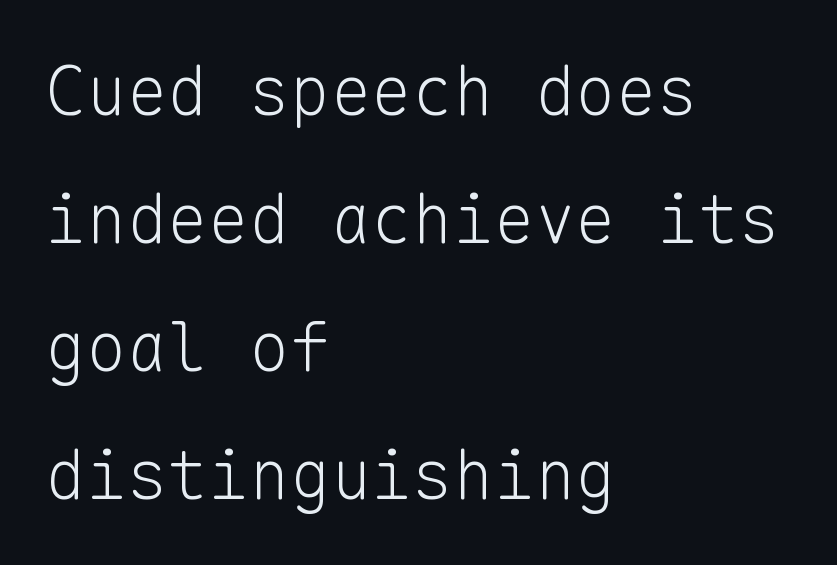
{"serif": "no", "italic": "no", "bold": "no", "weight": "light", "width": "normal", "stroke_contrast": "low", "x_height": "medium", "monospaced": "yes", "underline": "no", "align": "left", "line_spacing_ratio": 1.88, "letter_spacing": "normal", "letter_spacing_em": 0.0, "glyph_px": 68}
